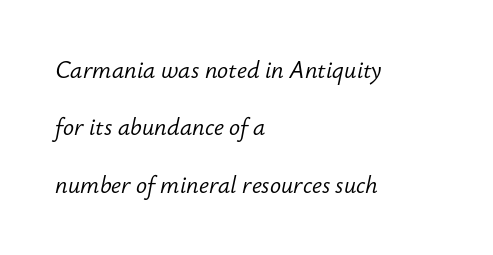
The image shows 23 px text type, italic (leaning right); set left-aligned, loose line spacing (2.5x), normal letter spacing, not underlined.
